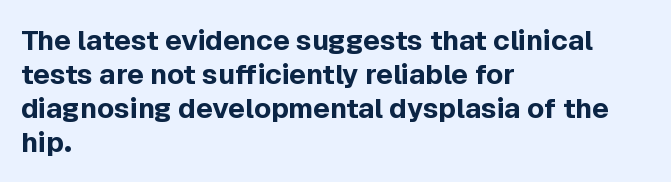
{"serif": "no", "italic": "no", "bold": "yes", "weight": "bold", "width": "normal", "x_height": "medium", "monospaced": "no", "underline": "no", "align": "left", "line_spacing_ratio": 1.21, "letter_spacing": "normal", "letter_spacing_em": 0.0, "glyph_px": 28}
